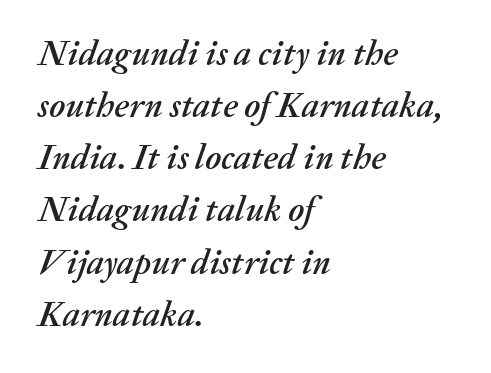
Q: Is the text italic (slanted)? A: Yes, it leans right by about 20 degrees.
Q: Is the text underlined? A: No.
Q: How is the paragraph aligned? A: Left-aligned.
Q: Is the spacing between letters normal or unusually wide? A: Normal.
Q: Is the spacing between lines tight, normal or loose? A: Normal.
Q: Width (condensed, normal, or wide)? A: Normal.
Q: Stroke contrast? A: Medium.
Q: x-height? A: Medium.
Q: Monospaced? A: No.
